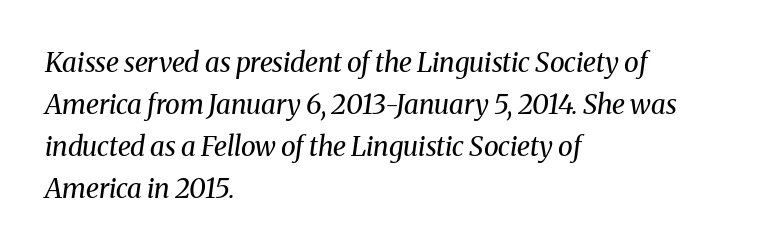
{"italic": "yes", "lean": "right", "slant_degrees": 8, "bold": "no", "underline": "no", "align": "left", "line_spacing": "normal", "line_spacing_ratio": 1.55, "letter_spacing": "normal", "letter_spacing_em": 0.0, "glyph_px": 27}
